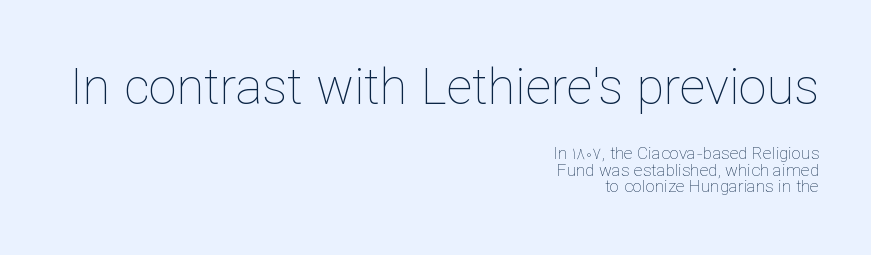
The image shows 50 px thin type, upright; set right-aligned, tight line spacing (0.98x), normal letter spacing, not underlined; the first (top) block is 2.94x larger; low stroke contrast and a medium x-height.
